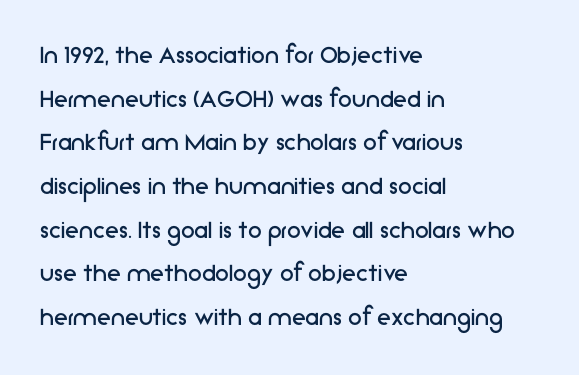
The image shows 28 px regular-weight sans-serif type, upright; set left-aligned, normal line spacing (1.56x), normal letter spacing, not underlined; low stroke contrast and a medium x-height.
